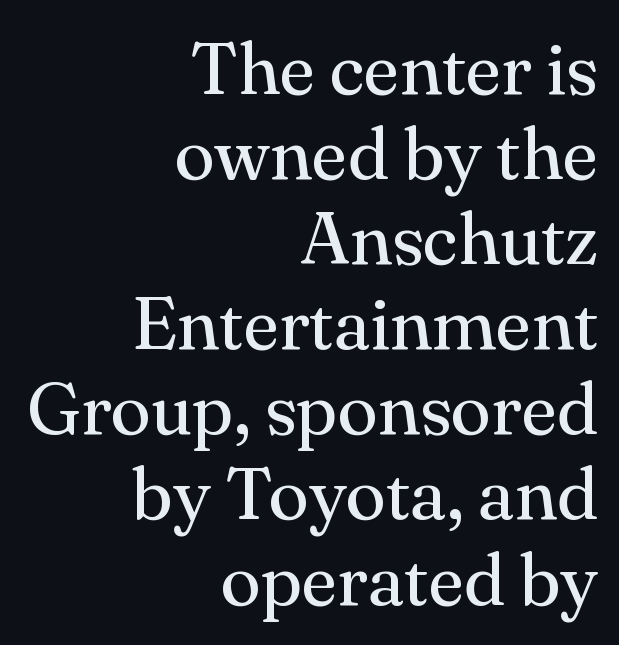
The image shows 74 px regular-weight serif type, upright; set right-aligned, tight line spacing (1.15x), normal letter spacing, not underlined; medium stroke contrast and a small x-height.
